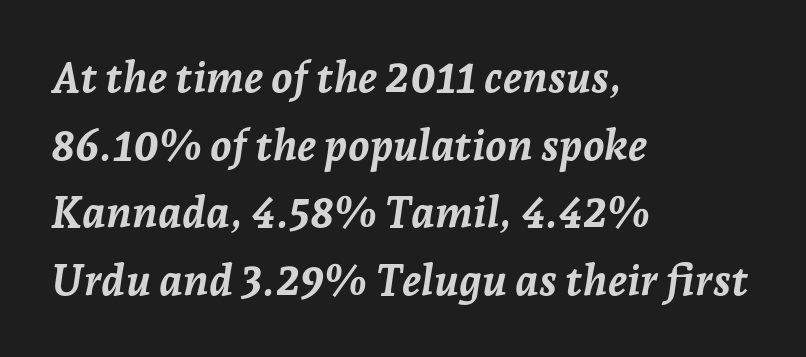
The image shows 43 px semibold type, italic (leaning right); set left-aligned, normal line spacing (1.57x), normal letter spacing, not underlined; low stroke contrast and a medium x-height.
